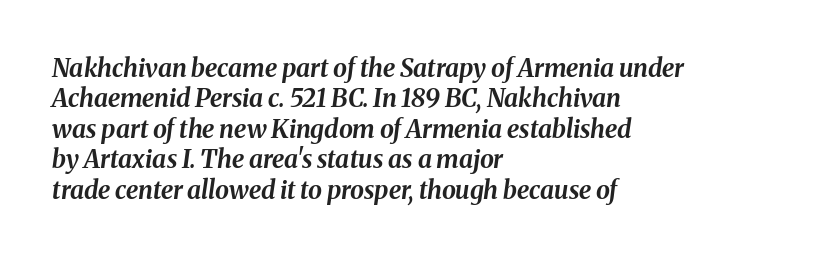
Q: Is the text bold? A: Yes.
Q: Is the text italic (slanted)? A: Yes, it leans right by about 8 degrees.
Q: Is the text underlined? A: No.
Q: How is the paragraph aligned? A: Left-aligned.
Q: Is the spacing between letters normal or unusually wide? A: Normal.
